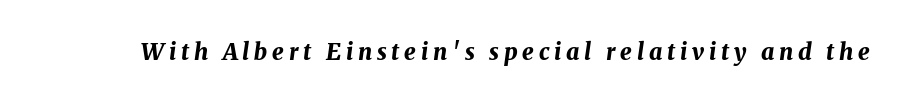
Q: Is the text bold? A: Yes.
Q: Is the text italic (slanted)? A: Yes, it leans right by about 8 degrees.
Q: Is the text underlined? A: No.
Q: Is the spacing between letters normal or unusually wide? A: Unusually wide.
